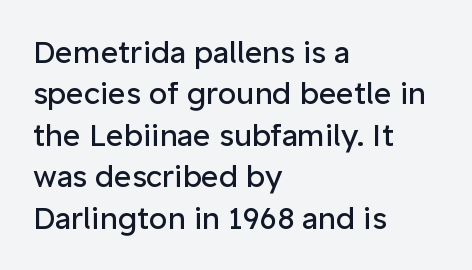
Notice how the stems are strictly vertical — no italics here. Type without underlining. Layout note: lines flush left. The face used here is rendered with its standard letterfit. The face used here is proportionally spaced, like ordinary book or web type.
